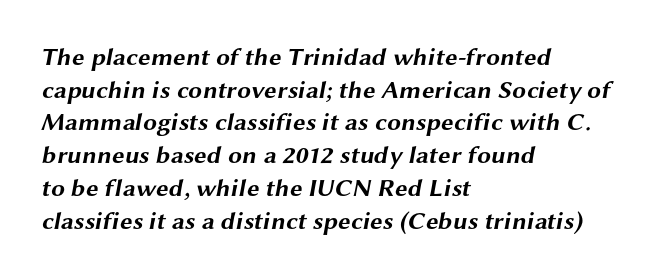
Q: Is the text bold? A: Yes.
Q: Is the text underlined? A: No.
Q: How is the paragraph aligned? A: Left-aligned.
Q: Is the spacing between letters normal or unusually wide? A: Normal.
Q: Is the spacing between lines tight, normal or loose? A: Normal.
